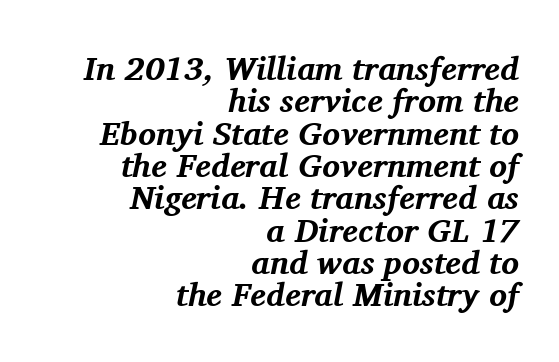
{"serif": "yes", "italic": "yes", "lean": "right", "slant_degrees": 11, "bold": "yes", "weight": "bold", "width": "normal", "stroke_contrast": "medium", "x_height": "medium", "monospaced": "no", "underline": "no", "align": "right", "line_spacing": "tight", "line_spacing_ratio": 0.98, "letter_spacing": "normal", "letter_spacing_em": 0.0, "glyph_px": 33}
